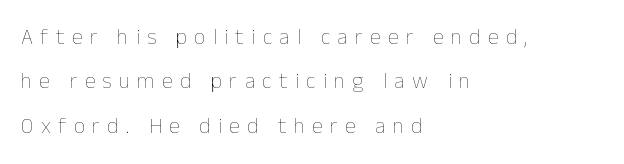
The designer dialed line spacing up above the default. The rendering inserts visible extra space after every character. Lines of text with bare space underneath. If you drew a ruler down the left edge, every line would touch it. Each stroke keeps to a modest, everyday thickness or less.
